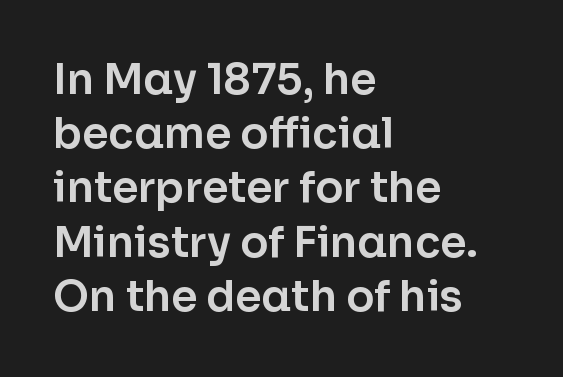
Does the copy run flush right? No — it runs flush left. Tracking value appears to be zero — textbook default spacing. The lines sit at an ordinary, default distance from one another. Nobody drew a line under any word here. Do the characters align in a grid? No, the font is proportional. No italicization has been applied; the sample stays upright.
